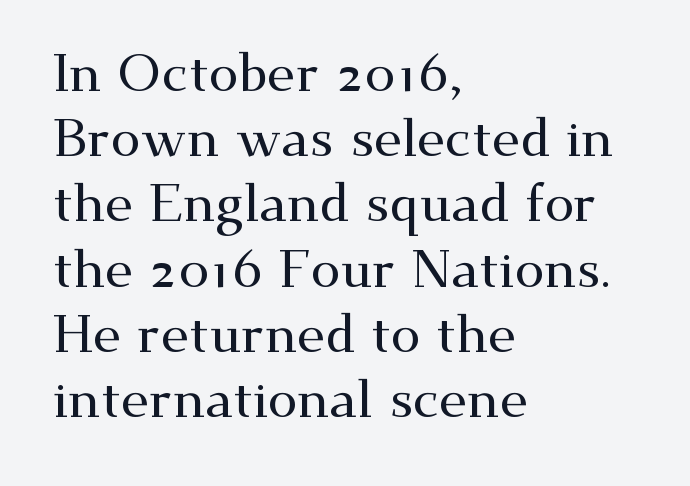
{"serif": "yes", "italic": "no", "width": "wide", "stroke_contrast": "medium", "x_height": "small", "monospaced": "no", "underline": "no", "align": "left", "line_spacing_ratio": 1.23, "letter_spacing": "normal", "letter_spacing_em": 0.0, "glyph_px": 53}
